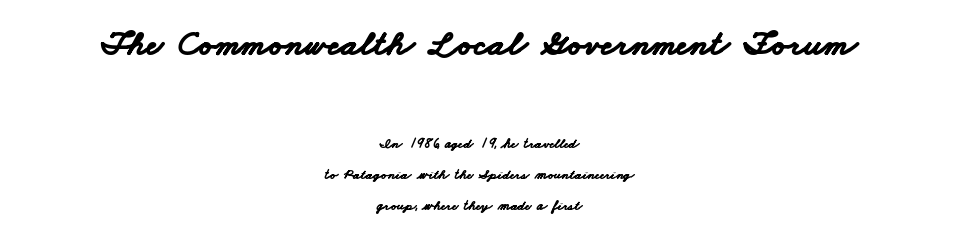
{"serif": "no", "bold": "yes", "weight": "bold", "width": "wide", "stroke_contrast": "low", "x_height": "small", "monospaced": "no", "underline": "no", "align": "center", "line_spacing": "loose", "line_spacing_ratio": 2.2, "letter_spacing": "normal", "letter_spacing_em": 0.0, "larger_block": "first", "size_ratio": 2.57, "glyph_px": 36}
